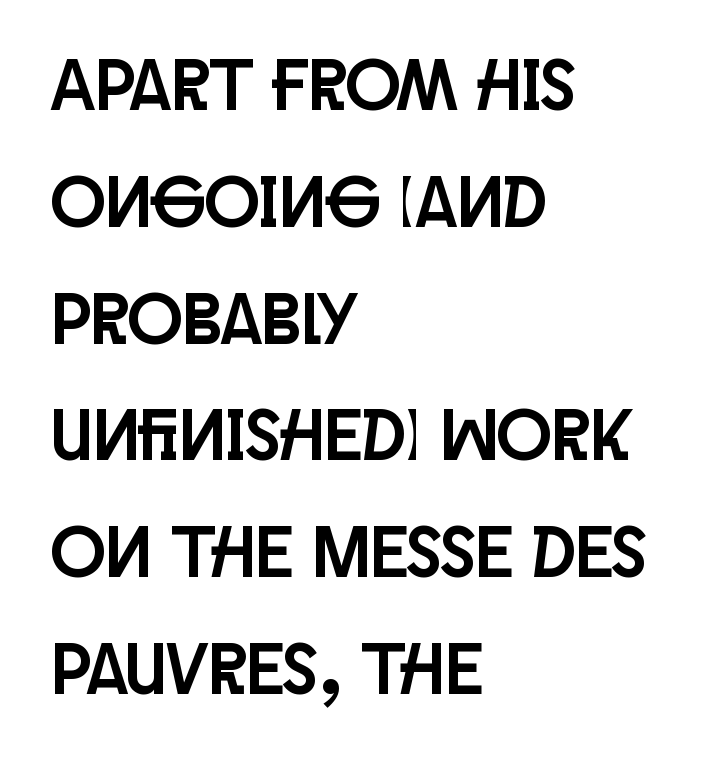
The image shows 73 px condensed sans-serif type, upright; set left-aligned, normal line spacing (1.6x), normal letter spacing, not underlined; low stroke contrast and a large x-height.
